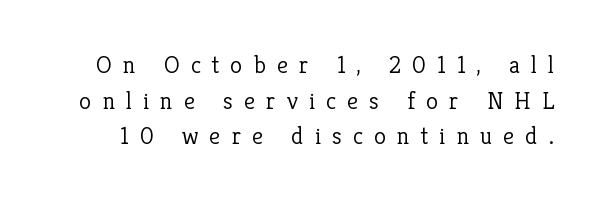
{"italic": "no", "bold": "no", "underline": "no", "line_spacing": "normal", "line_spacing_ratio": 1.43, "letter_spacing": "wide", "letter_spacing_em": 0.44, "glyph_px": 25}
